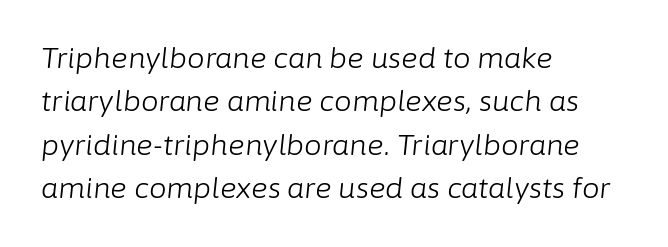
Interline gaps are of average width in this sample. Each letter keeps its own natural width here, so spacing adapts to shape. Has an underline been added? It has not. The type is set solid horizontally, with unmodified tracking.
